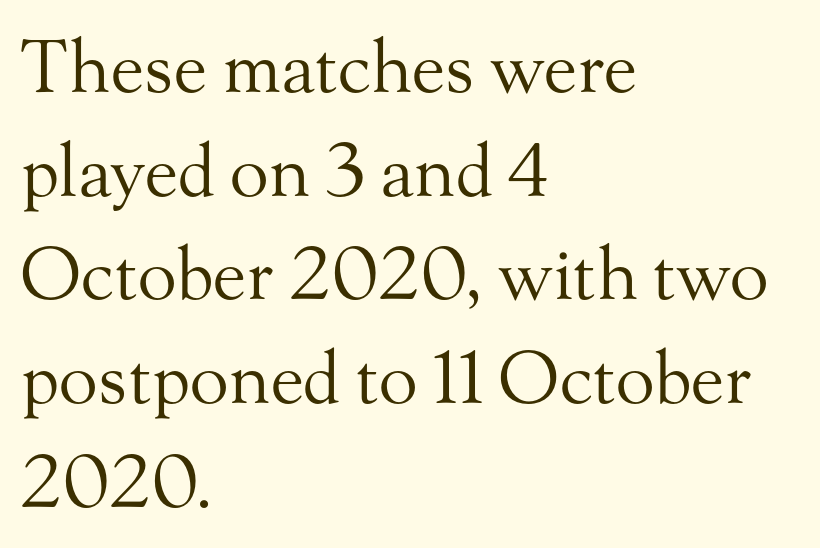
Q: Is the text bold? A: No.
Q: Is the text italic (slanted)? A: No, it is upright.
Q: Is the typeface a serif or a sans-serif typeface? A: Serif.
Q: Is the text underlined? A: No.
Q: How is the paragraph aligned? A: Left-aligned.
Q: Is the spacing between letters normal or unusually wide? A: Normal.
Q: Is the spacing between lines tight, normal or loose? A: Normal.
Q: Width (condensed, normal, or wide)? A: Normal.
Q: Stroke contrast? A: Medium.
Q: x-height? A: Small.
Q: Monospaced? A: No.
